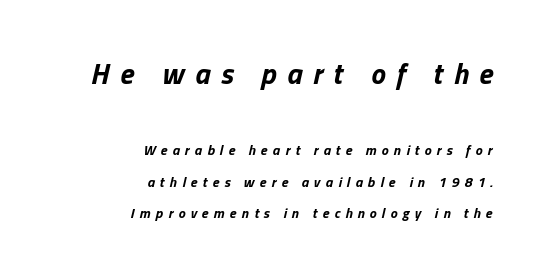
The image shows 29 px bold type, italic (leaning right); set right-aligned, loose line spacing (2.24x), unusually wide letter spacing (+0.37 em), not underlined; the first (top) block is 2.07x larger; low stroke contrast and a medium x-height.
